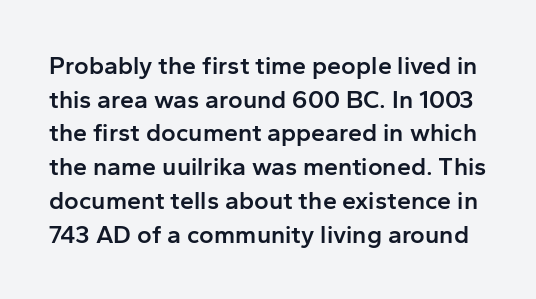
Posture: straight, roman, zero tilt. Moderately thickened strokes mark this as semibold type. Compared with typical body copy, the letter spacing here is the same. Just letters on the line, the space beneath them empty. Leading matches the norm, producing a regular column.
